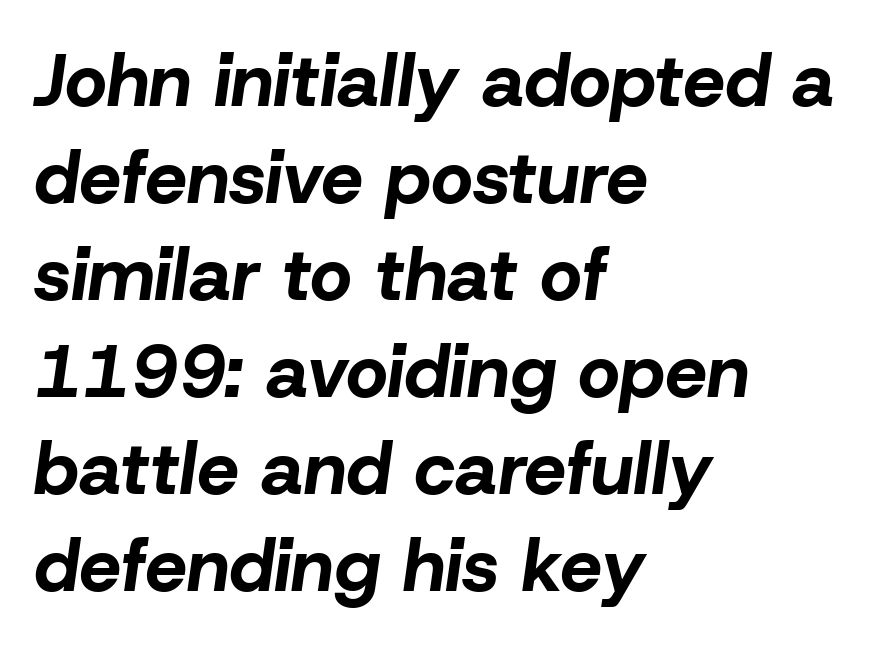
The image shows 74 px bold type, italic (leaning right); set left-aligned, normal line spacing (1.31x), normal letter spacing, not underlined; low stroke contrast and a medium x-height.
